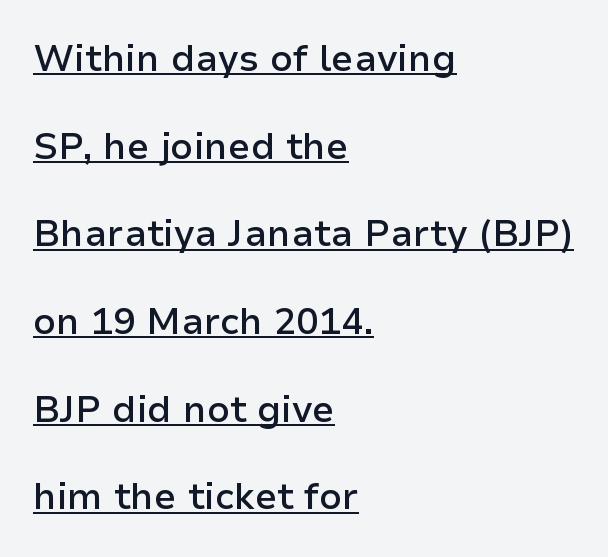
Regarding leading, the lines here are spaced well apart. You could not count columns in this text — the font is proportionally spaced. Quick note: not italic, upright. Each letter's strokes conclude bluntly, with no projecting serifs. The specimen includes a rule beneath the text block's lines. Visually the block forms a straight wall on the left and a jagged coastline on the right.
